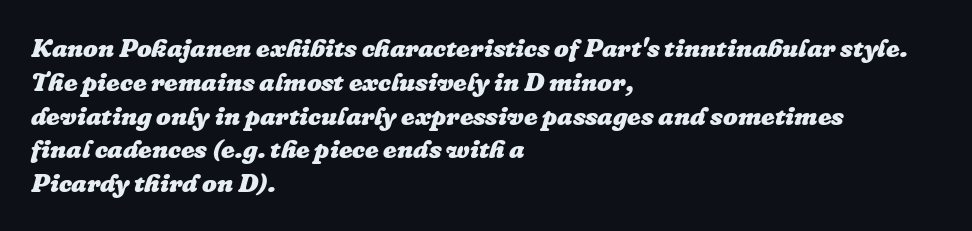
Short note: letters normally spaced. Caption: bold face, heavy strokes. The rendering uses a moderate line-height, typical for paragraphs. It's the slanting kind of type. Compared with a centered layout, this one pins lines to the left instead. The foot of each line stays bare and open.
